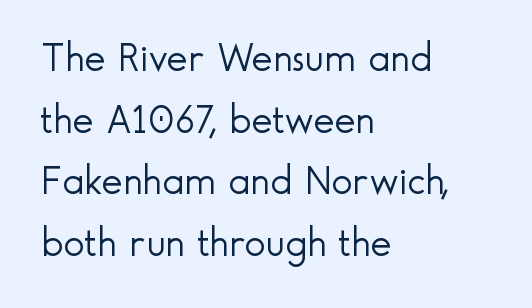
Unmarked baselines from the first word to the last. The font's upright variant was chosen for this text. Default kerning and tracking; the words read as compact shapes. The block of text has a typical density, with ordinary space between rows. Think of a printed novel: that variable character pitch is what you see here. In terms of letterform style, serifs are entirely absent.
